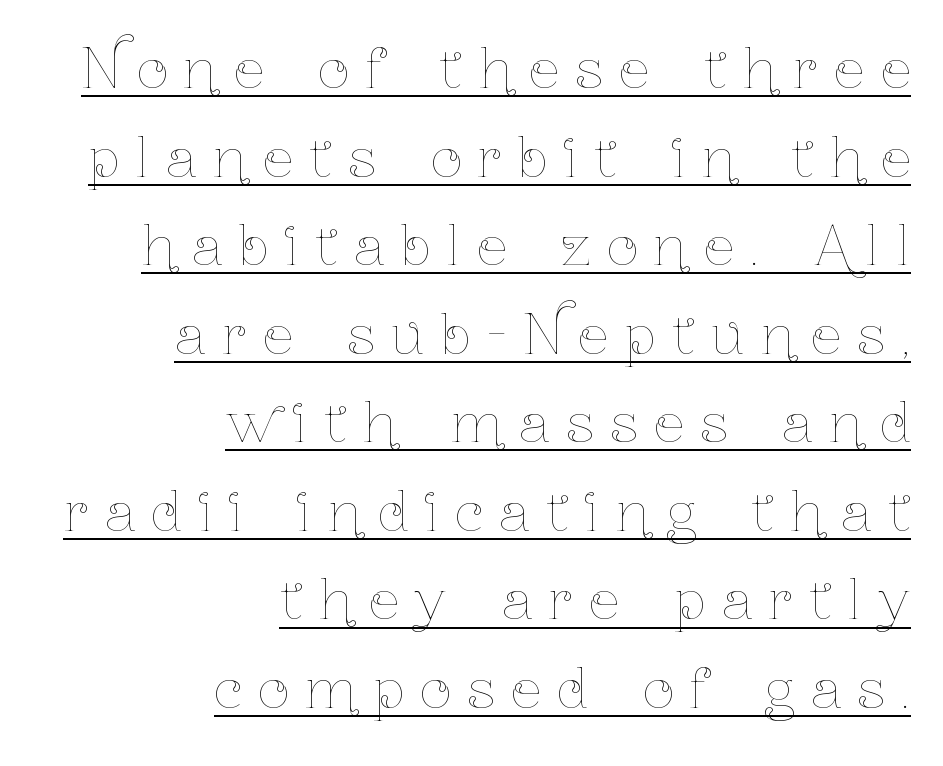
Q: Is the text bold? A: No.
Q: Is the text italic (slanted)? A: No, it is upright.
Q: Is the text underlined? A: Yes.
Q: How is the paragraph aligned? A: Right-aligned.
Q: Is the spacing between letters normal or unusually wide? A: Unusually wide.
Q: Is the spacing between lines tight, normal or loose? A: Normal.
Q: Width (condensed, normal, or wide)? A: Condensed.
Q: Stroke contrast? A: Low.
Q: x-height? A: Medium.
Q: Monospaced? A: No.
